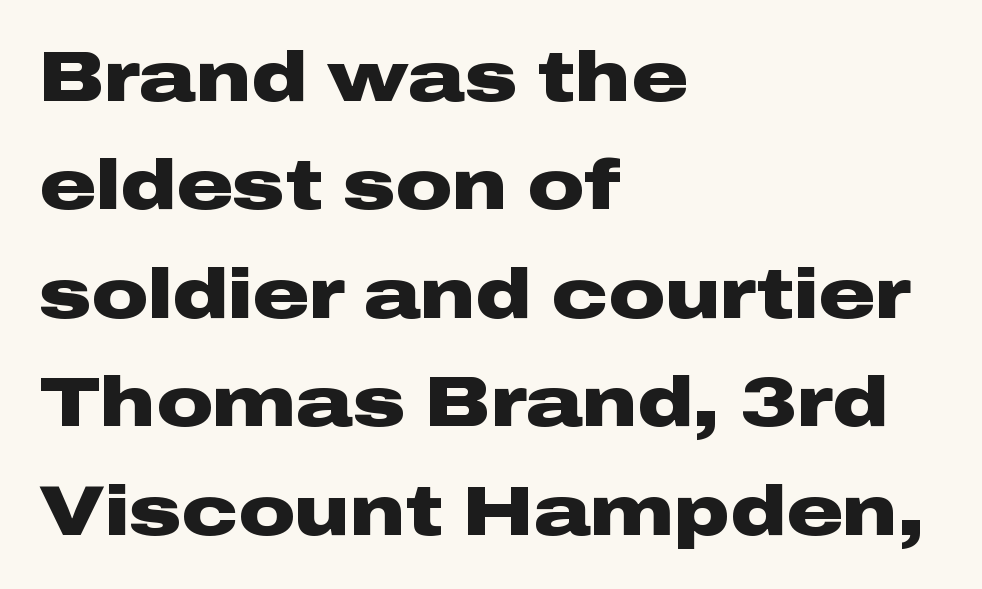
The image shows 70 px heavy, wide sans-serif type, upright; set left-aligned, normal line spacing (1.55x), normal letter spacing, not underlined; low stroke contrast and a medium x-height.
